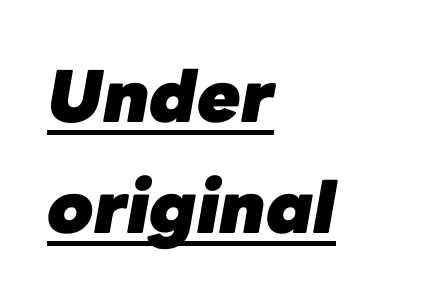
Q: Is the text bold? A: Yes.
Q: Is the text italic (slanted)? A: Yes, it leans right by about 10 degrees.
Q: Is the text underlined? A: Yes.
Q: How is the paragraph aligned? A: Left-aligned.
Q: Is the spacing between letters normal or unusually wide? A: Normal.
Q: Is the spacing between lines tight, normal or loose? A: Normal.
Q: Width (condensed, normal, or wide)? A: Normal.
Q: Stroke contrast? A: Low.
Q: x-height? A: Medium.
Q: Monospaced? A: No.
